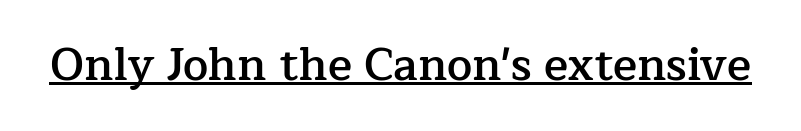
Q: Is the text bold? A: Semi-bold.
Q: Is the text italic (slanted)? A: No, it is upright.
Q: Is the typeface a serif or a sans-serif typeface? A: Serif.
Q: Is the text underlined? A: Yes.
Q: Is the spacing between letters normal or unusually wide? A: Normal.
Q: Width (condensed, normal, or wide)? A: Normal.
Q: Stroke contrast? A: Low.
Q: x-height? A: Medium.
Q: Monospaced? A: No.
